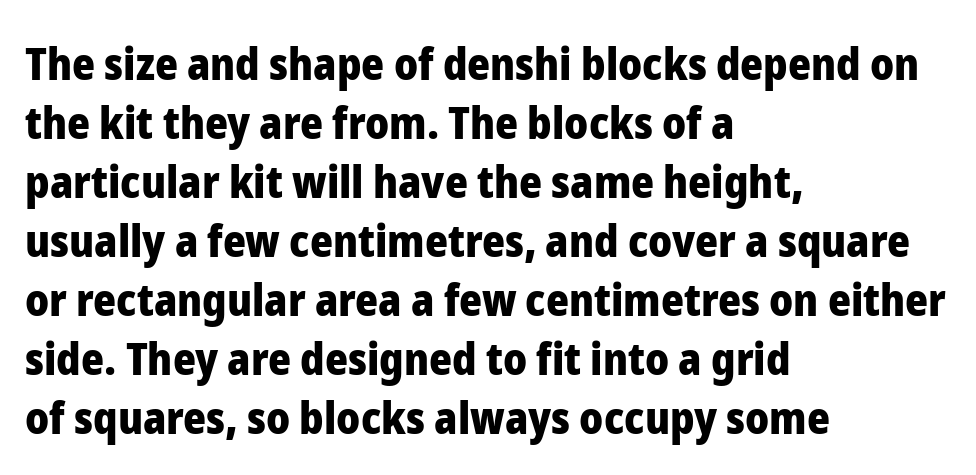
The image shows 44 px heavy sans-serif type, upright; set left-aligned, normal line spacing (1.34x), normal letter spacing, not underlined; low stroke contrast and a medium x-height.
